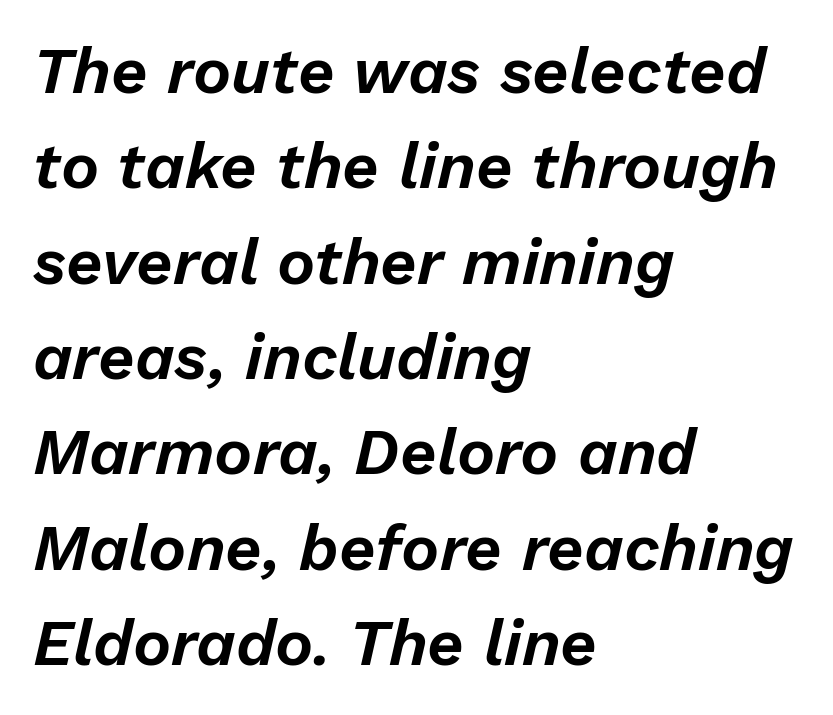
{"italic": "yes", "lean": "right", "slant_degrees": 13, "width": "normal", "stroke_contrast": "low", "x_height": "medium", "monospaced": "no", "underline": "no", "align": "left", "line_spacing": "normal", "line_spacing_ratio": 1.49, "letter_spacing": "normal", "letter_spacing_em": 0.0, "glyph_px": 64}
